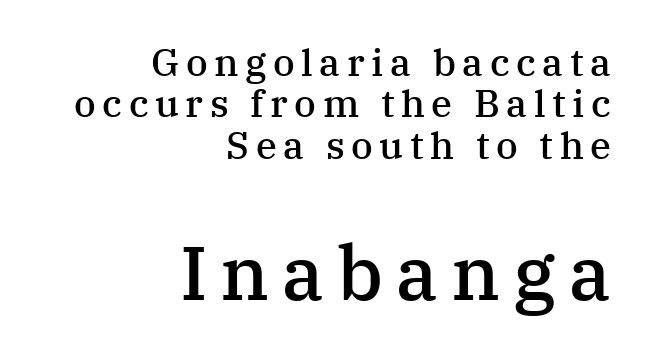
Q: Is the text bold? A: Semi-bold.
Q: Is the text italic (slanted)? A: No, it is upright.
Q: Is the typeface a serif or a sans-serif typeface? A: Serif.
Q: Is the text underlined? A: No.
Q: How is the paragraph aligned? A: Right-aligned.
Q: Is the spacing between lines tight, normal or loose? A: Tight.
Q: Which block of text is set in a larger size, the first (top) or the second (bottom)? A: The second (bottom) one.
Q: Width (condensed, normal, or wide)? A: Normal.
Q: Stroke contrast? A: Medium.
Q: x-height? A: Medium.
Q: Monospaced? A: No.
